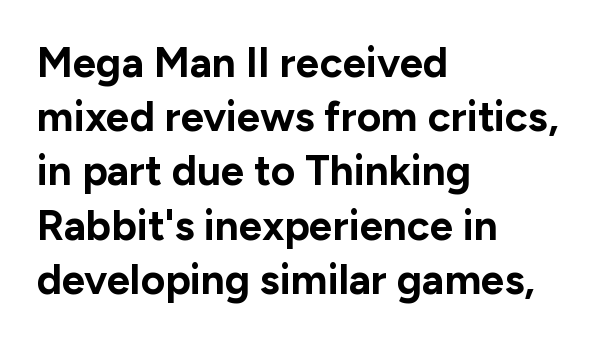
In terms of letterform style, serifs are entirely absent. Vertical strokes here are truly vertical. The designer left line spacing at the default. Underlining? Definitely not there. Proportional: the letters do not fall into vertical columns. Spacing between characters is what you'd get straight out of the box.
